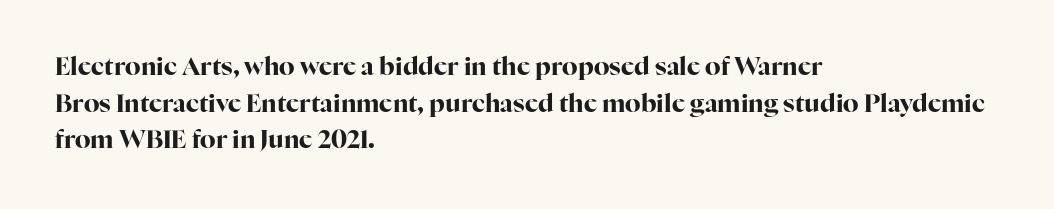
The image shows 25 px bold type, upright; set left-aligned, normal line spacing (1.47x), normal letter spacing, not underlined.
